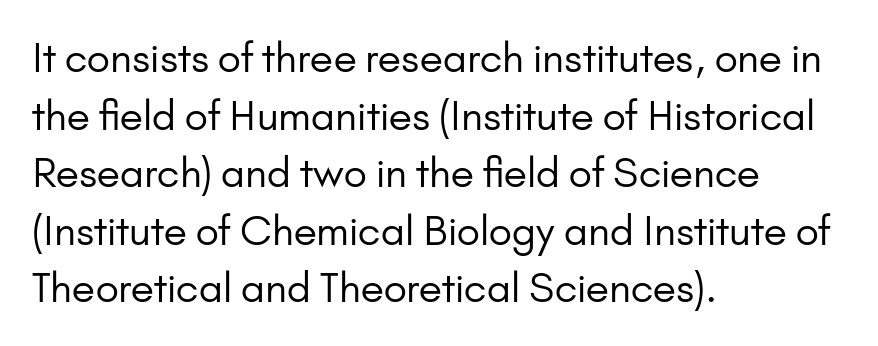
Q: Is the text bold? A: No.
Q: Is the text italic (slanted)? A: No, it is upright.
Q: Is the typeface a serif or a sans-serif typeface? A: Sans-serif.
Q: Is the text underlined? A: No.
Q: How is the paragraph aligned? A: Left-aligned.
Q: Is the spacing between letters normal or unusually wide? A: Normal.
Q: Is the spacing between lines tight, normal or loose? A: Normal.
Q: Width (condensed, normal, or wide)? A: Normal.
Q: Stroke contrast? A: Low.
Q: x-height? A: Small.
Q: Monospaced? A: No.
